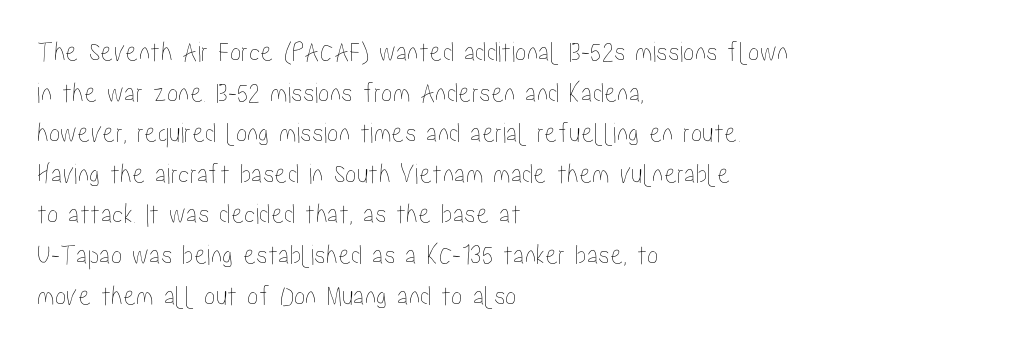
{"italic": "no", "width": "condensed", "stroke_contrast": "low", "x_height": "medium", "monospaced": "no", "underline": "no", "align": "left", "line_spacing": "normal", "line_spacing_ratio": 1.4, "letter_spacing": "normal", "letter_spacing_em": 0.0, "glyph_px": 29}
